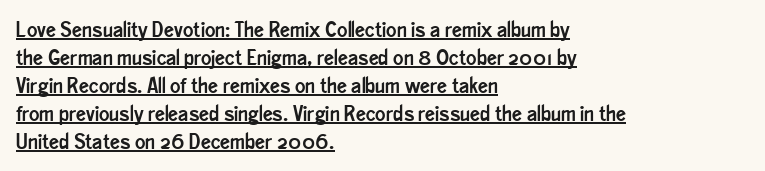
The image shows 22 px text type, upright; set left-aligned, normal line spacing (1.27x), normal letter spacing, underlined.
